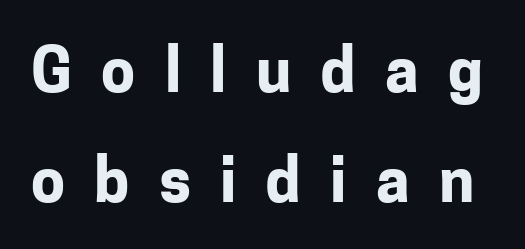
The tracking jumps out immediately: characters are airy and widely separated. Has an underline been added? It has not. This is sans-serif lettering, the kind often seen on screens and signage. Is this a fixed-width face? No — the glyphs have proportional, varying widths.
